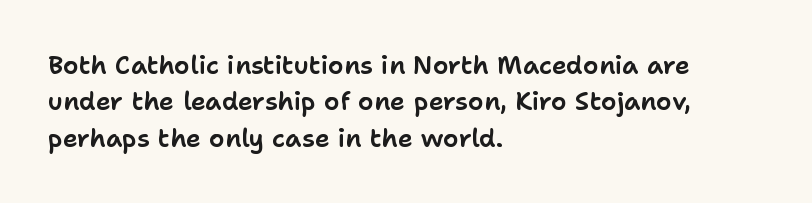
{"italic": "no", "underline": "no", "align": "left", "line_spacing": "normal", "line_spacing_ratio": 1.46, "letter_spacing": "normal", "letter_spacing_em": 0.0, "glyph_px": 25}
